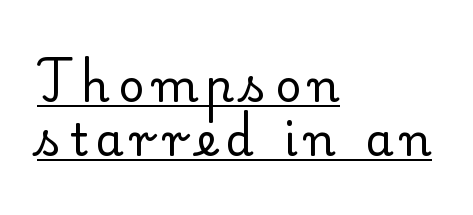
The image shows 45 px regular-weight serif type, upright; set left-aligned, line spacing 1.19x, underlined; low stroke contrast and a small x-height.
